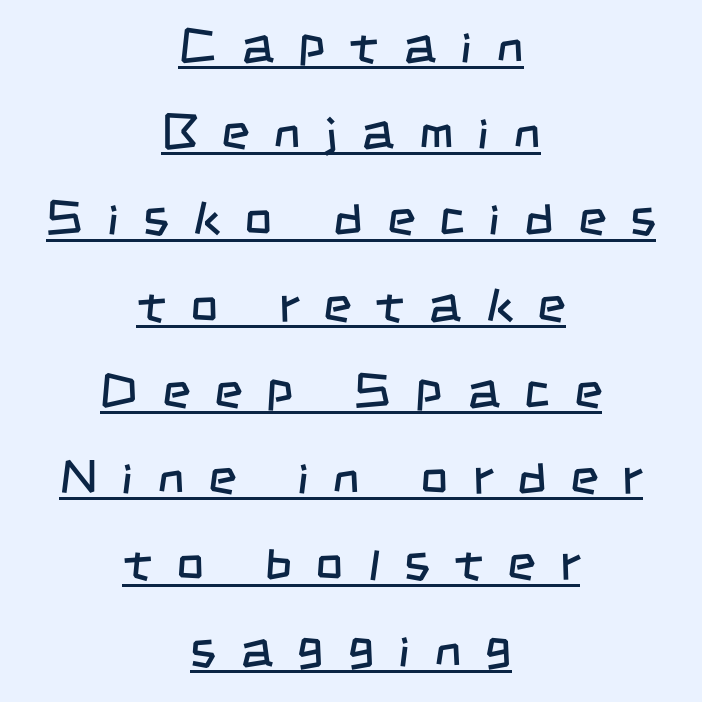
{"serif": "no", "bold": "no", "weight": "regular", "width": "condensed", "stroke_contrast": "low", "x_height": "large", "monospaced": "no", "underline": "yes", "align": "center", "line_spacing_ratio": 1.76, "letter_spacing": "wide", "letter_spacing_em": 0.49, "glyph_px": 49}
